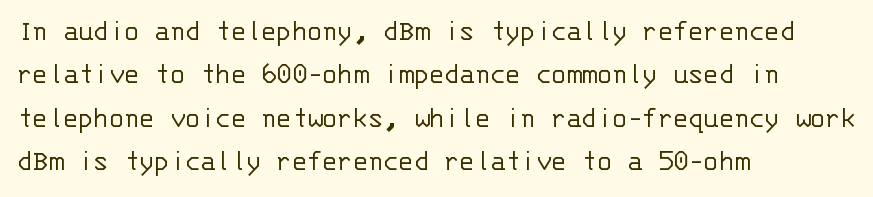
{"serif": "no", "italic": "no", "bold": "no", "weight": "light", "width": "normal", "stroke_contrast": "low", "x_height": "large", "monospaced": "yes", "underline": "no", "align": "left", "line_spacing": "normal", "line_spacing_ratio": 1.4, "letter_spacing": "normal", "letter_spacing_em": 0.0, "glyph_px": 31}
